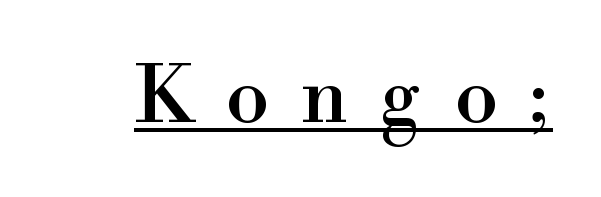
Q: Is the text italic (slanted)? A: No, it is upright.
Q: Is the typeface a serif or a sans-serif typeface? A: Serif.
Q: Is the text underlined? A: Yes.
Q: Is the spacing between letters normal or unusually wide? A: Unusually wide.
Q: Width (condensed, normal, or wide)? A: Normal.
Q: x-height? A: Small.
Q: Monospaced? A: No.
